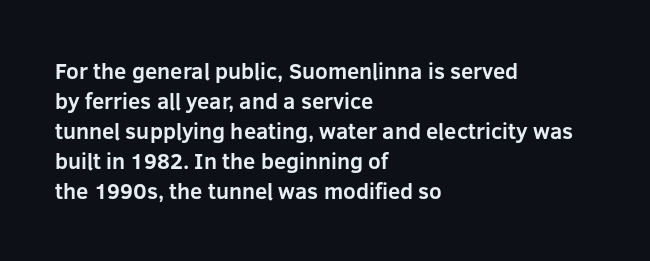
The image shows 22 px bold type, upright; set left-aligned, normal line spacing (1.36x), normal letter spacing, not underlined.
